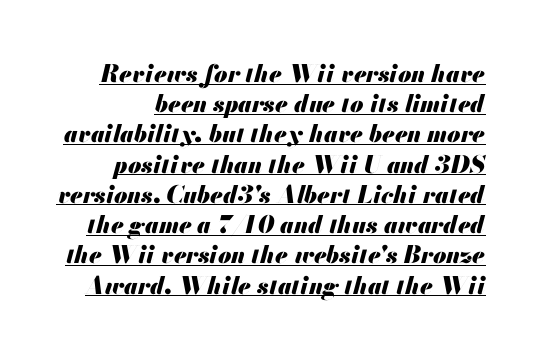
{"italic": "yes", "lean": "right", "slant_degrees": 13, "bold": "yes", "underline": "yes", "line_spacing": "normal", "line_spacing_ratio": 1.26, "letter_spacing": "normal", "letter_spacing_em": 0.0, "glyph_px": 24}
